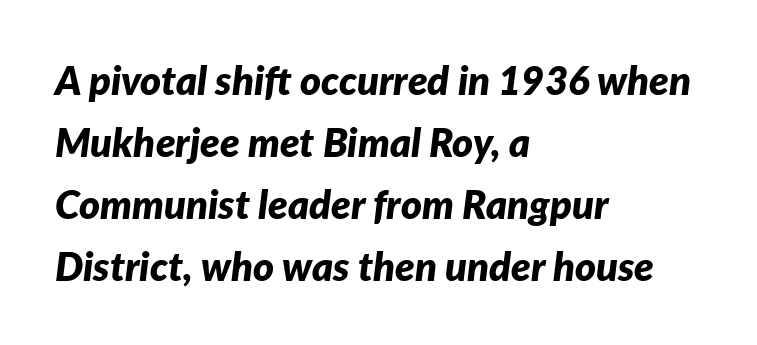
Q: Is the text bold? A: Yes.
Q: Is the text italic (slanted)? A: Yes, it leans right by about 7 degrees.
Q: Is the text underlined? A: No.
Q: How is the paragraph aligned? A: Left-aligned.
Q: Is the spacing between letters normal or unusually wide? A: Normal.
Q: Is the spacing between lines tight, normal or loose? A: Normal.
Q: Width (condensed, normal, or wide)? A: Normal.
Q: Stroke contrast? A: Low.
Q: x-height? A: Medium.
Q: Monospaced? A: No.
